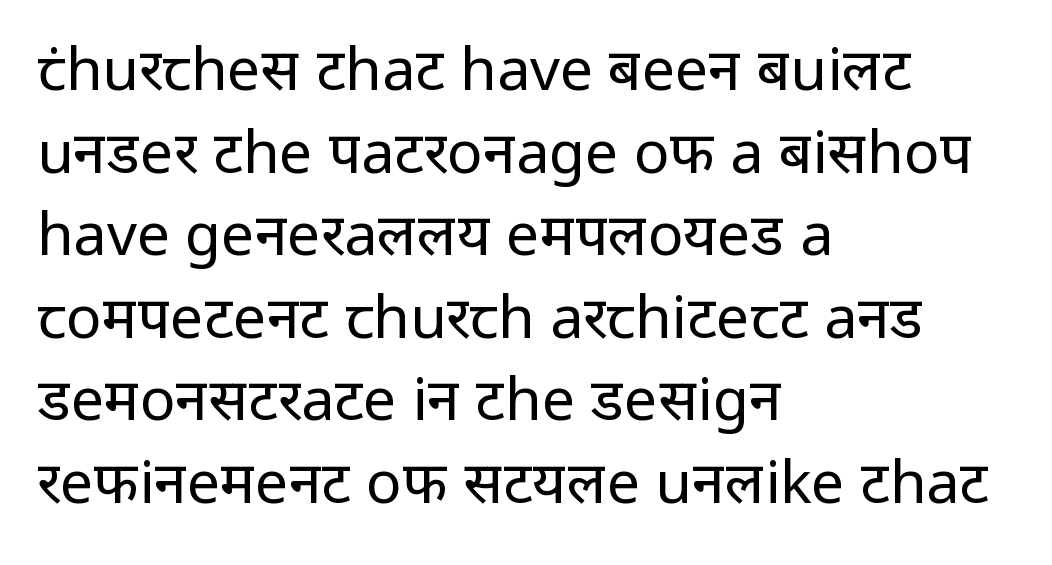
No extra ink here — the face is not bold. The gaps between neighbouring characters are ordinary and unremarkable. The passage shown is typeset with a sans-serif family. Regarding leading, the lines here are spaced in the standard way. These lines are rendered in a variable-pitch font.
